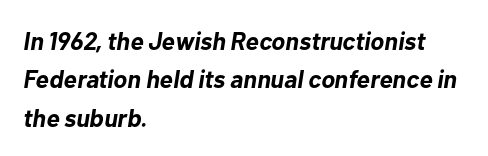
The image shows 25 px bold type, italic (leaning right); set left-aligned, normal line spacing (1.54x), normal letter spacing, not underlined.
